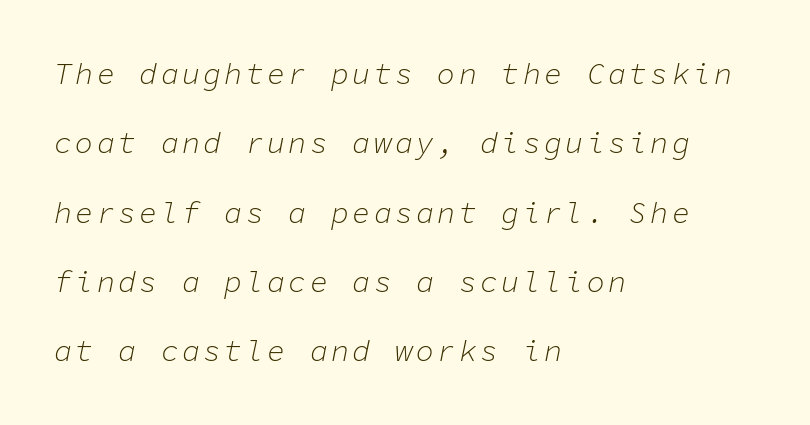
Q: Is the text bold? A: No.
Q: Is the text italic (slanted)? A: Yes, it leans right by about 11 degrees.
Q: Is the text underlined? A: No.
Q: How is the paragraph aligned? A: Left-aligned.
Q: Is the spacing between lines tight, normal or loose? A: Loose.
Q: Width (condensed, normal, or wide)? A: Normal.
Q: Stroke contrast? A: Low.
Q: x-height? A: Medium.
Q: Monospaced? A: Yes.
